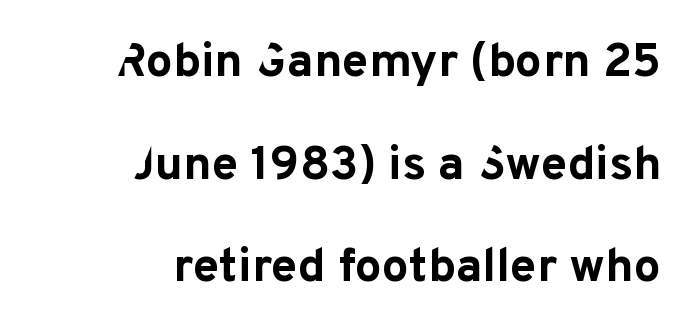
The image shows 48 px bold sans-serif type, upright; set right-aligned, loose line spacing (2.14x), normal letter spacing, not underlined; low stroke contrast and a medium x-height.
